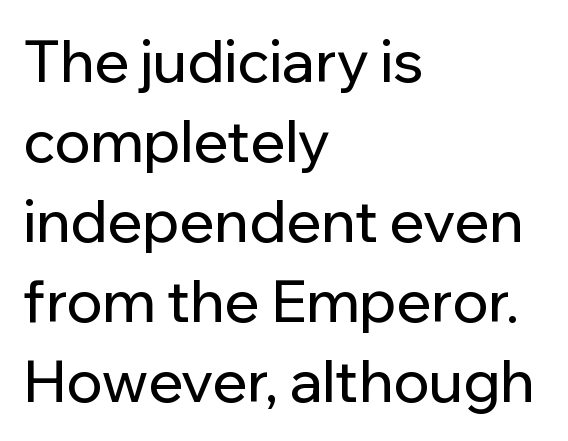
Q: Is the text italic (slanted)? A: No, it is upright.
Q: Is the typeface a serif or a sans-serif typeface? A: Sans-serif.
Q: Is the text underlined? A: No.
Q: How is the paragraph aligned? A: Left-aligned.
Q: Is the spacing between letters normal or unusually wide? A: Normal.
Q: Is the spacing between lines tight, normal or loose? A: Normal.
Q: Width (condensed, normal, or wide)? A: Normal.
Q: Stroke contrast? A: Low.
Q: x-height? A: Medium.
Q: Monospaced? A: No.
